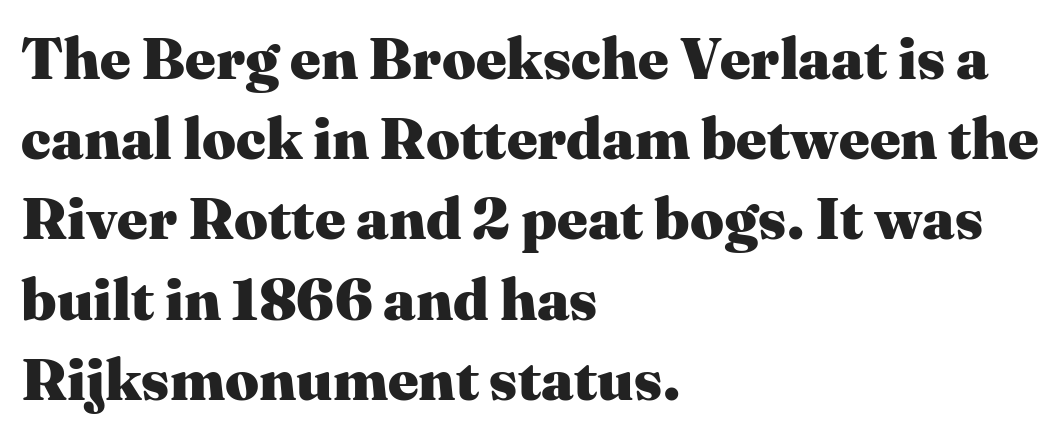
Q: Is the text bold? A: Yes.
Q: Is the text italic (slanted)? A: No, it is upright.
Q: Is the typeface a serif or a sans-serif typeface? A: Serif.
Q: Is the text underlined? A: No.
Q: How is the paragraph aligned? A: Left-aligned.
Q: Is the spacing between letters normal or unusually wide? A: Normal.
Q: Is the spacing between lines tight, normal or loose? A: Normal.
Q: Width (condensed, normal, or wide)? A: Normal.
Q: Stroke contrast? A: Medium.
Q: x-height? A: Medium.
Q: Monospaced? A: No.
